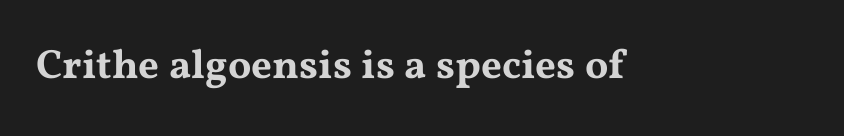
The image shows 41 px wide serif type, upright; set normal letter spacing, not underlined; medium stroke contrast and a medium x-height.
